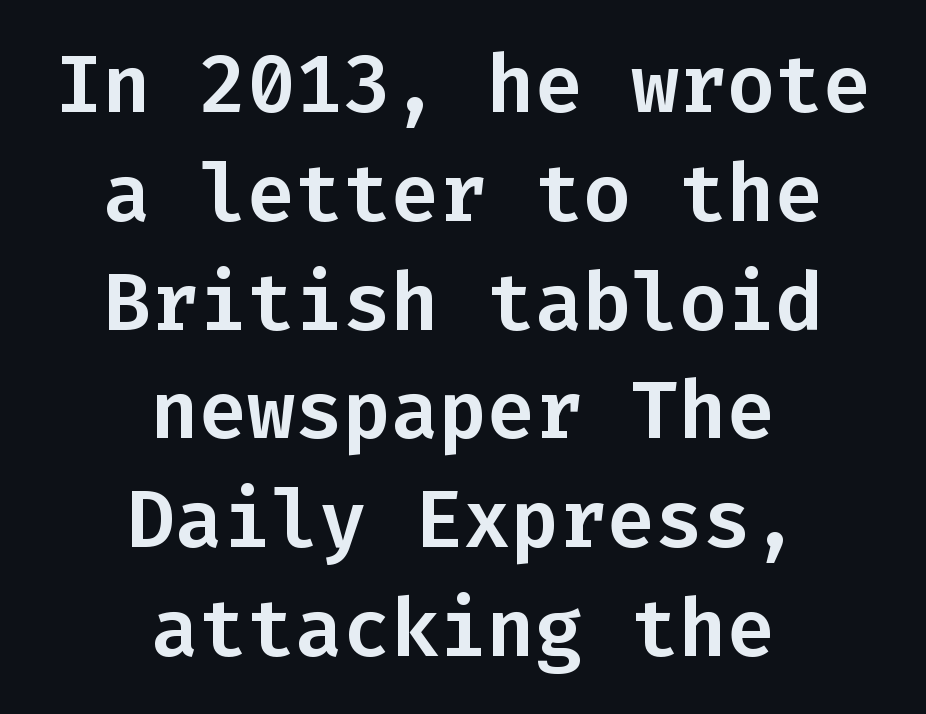
Q: Is the text italic (slanted)? A: No, it is upright.
Q: Is the typeface a serif or a sans-serif typeface? A: Sans-serif.
Q: Is the text underlined? A: No.
Q: How is the paragraph aligned? A: Centered.
Q: Is the spacing between letters normal or unusually wide? A: Normal.
Q: Is the spacing between lines tight, normal or loose? A: Normal.
Q: Width (condensed, normal, or wide)? A: Normal.
Q: Stroke contrast? A: Low.
Q: x-height? A: Medium.
Q: Monospaced? A: Yes.
